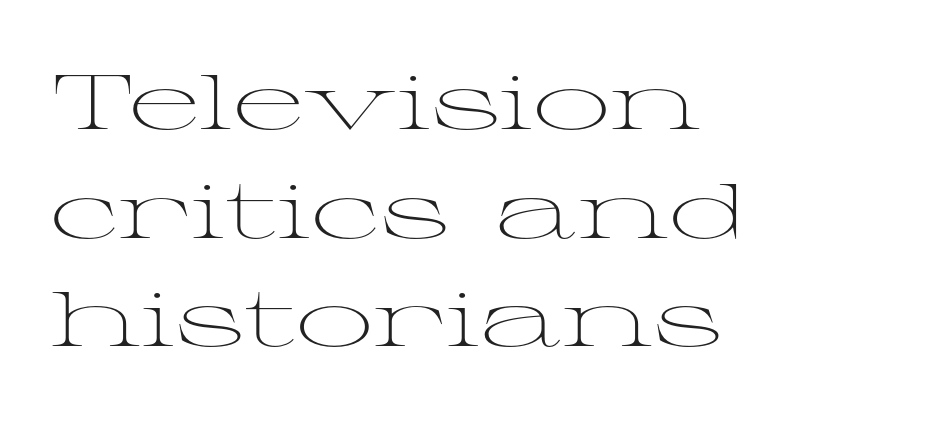
Q: Is the text bold? A: No.
Q: Is the text italic (slanted)? A: No, it is upright.
Q: Is the typeface a serif or a sans-serif typeface? A: Serif.
Q: Is the text underlined? A: No.
Q: How is the paragraph aligned? A: Left-aligned.
Q: Is the spacing between letters normal or unusually wide? A: Normal.
Q: Is the spacing between lines tight, normal or loose? A: Normal.
Q: Width (condensed, normal, or wide)? A: Wide.
Q: Stroke contrast? A: Medium.
Q: x-height? A: Medium.
Q: Monospaced? A: No.
